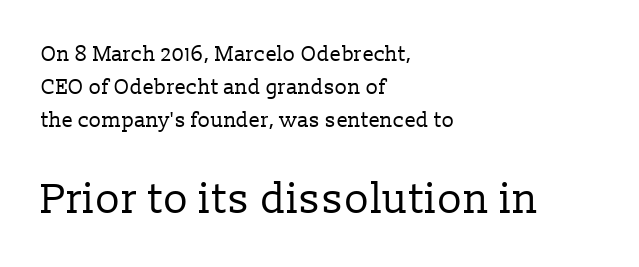
{"serif": "yes", "italic": "no", "bold": "no", "weight": "regular", "width": "normal", "stroke_contrast": "low", "x_height": "medium", "monospaced": "no", "underline": "no", "align": "left", "line_spacing": "normal", "line_spacing_ratio": 1.57, "letter_spacing": "normal", "letter_spacing_em": 0.0, "larger_block": "second", "size_ratio": 2.0, "glyph_px": 42}
